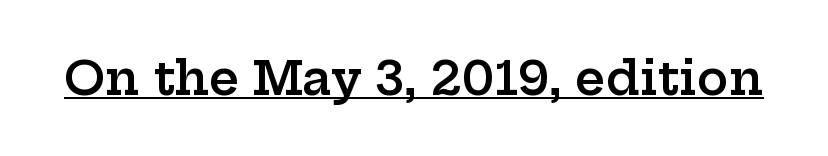
The image shows 47 px semibold, wide serif type, upright; set normal letter spacing, underlined; low stroke contrast and a medium x-height.
